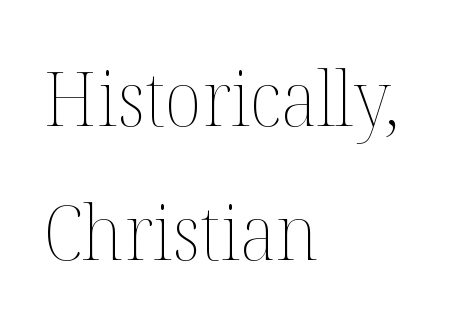
Q: Is the text bold? A: No.
Q: Is the text italic (slanted)? A: No, it is upright.
Q: Is the text underlined? A: No.
Q: How is the paragraph aligned? A: Left-aligned.
Q: Is the spacing between letters normal or unusually wide? A: Normal.
Q: Width (condensed, normal, or wide)? A: Normal.
Q: Stroke contrast? A: Medium.
Q: x-height? A: Medium.
Q: Monospaced? A: No.
